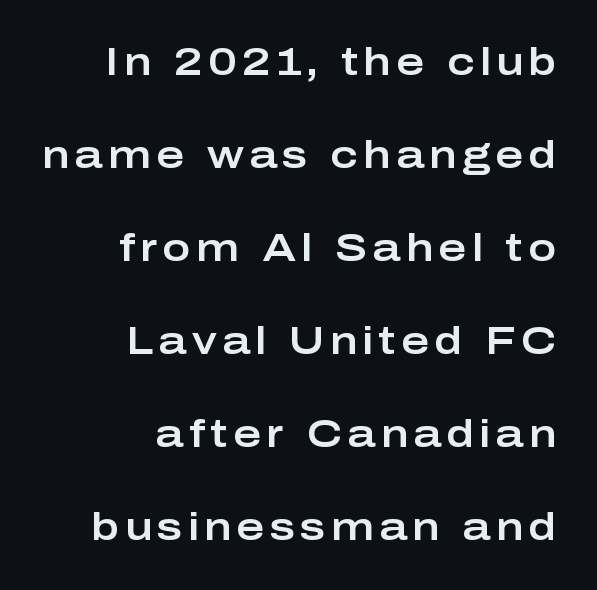
{"serif": "no", "italic": "no", "width": "wide", "stroke_contrast": "low", "x_height": "medium", "monospaced": "no", "underline": "no", "align": "right", "line_spacing": "loose", "line_spacing_ratio": 2.45, "glyph_px": 38}
